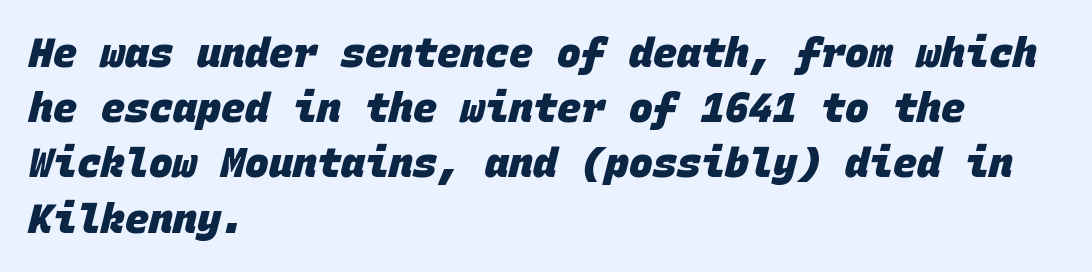
{"serif": "no", "bold": "yes", "weight": "heavy", "width": "normal", "stroke_contrast": "low", "x_height": "large", "monospaced": "yes", "underline": "no", "align": "left", "line_spacing": "normal", "line_spacing_ratio": 1.38, "letter_spacing": "normal", "letter_spacing_em": 0.0, "glyph_px": 40}
